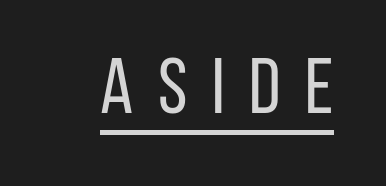
{"serif": "no", "italic": "no", "bold": "no", "weight": "regular", "width": "condensed", "stroke_contrast": "low", "x_height": "large", "monospaced": "no", "underline": "yes", "letter_spacing": "wide", "letter_spacing_em": 0.31, "glyph_px": 79}
